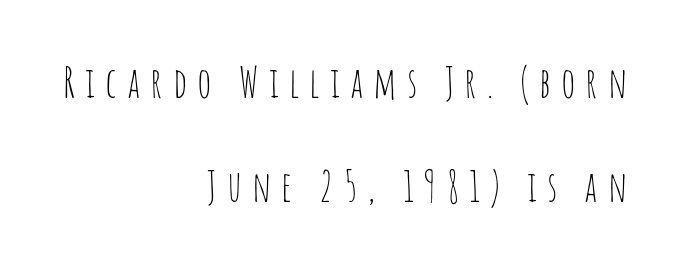
{"serif": "no", "italic": "no", "bold": "no", "weight": "thin", "width": "condensed", "stroke_contrast": "low", "x_height": "large", "monospaced": "no", "underline": "no", "align": "right", "line_spacing": "loose", "line_spacing_ratio": 2.47, "letter_spacing": "wide", "letter_spacing_em": 0.24, "glyph_px": 42}
